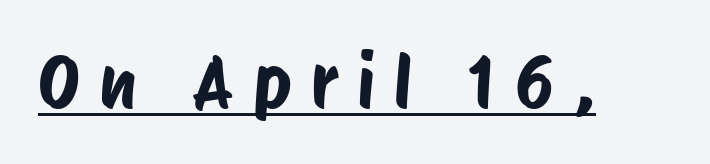
Q: Is the typeface a serif or a sans-serif typeface? A: Sans-serif.
Q: Is the text underlined? A: Yes.
Q: Is the spacing between letters normal or unusually wide? A: Unusually wide.
Q: Width (condensed, normal, or wide)? A: Condensed.
Q: Stroke contrast? A: Low.
Q: x-height? A: Large.
Q: Monospaced? A: No.
